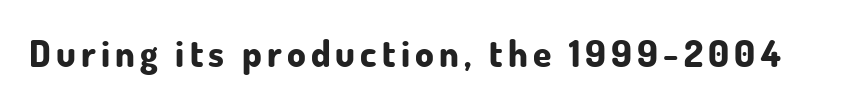
The font's upright variant was chosen for this text. In terms of weight, the rendering is a true, heavy bold. Proportional: the letters do not fall into vertical columns. No feet cap the strokes, marking this as sans-serif type.
